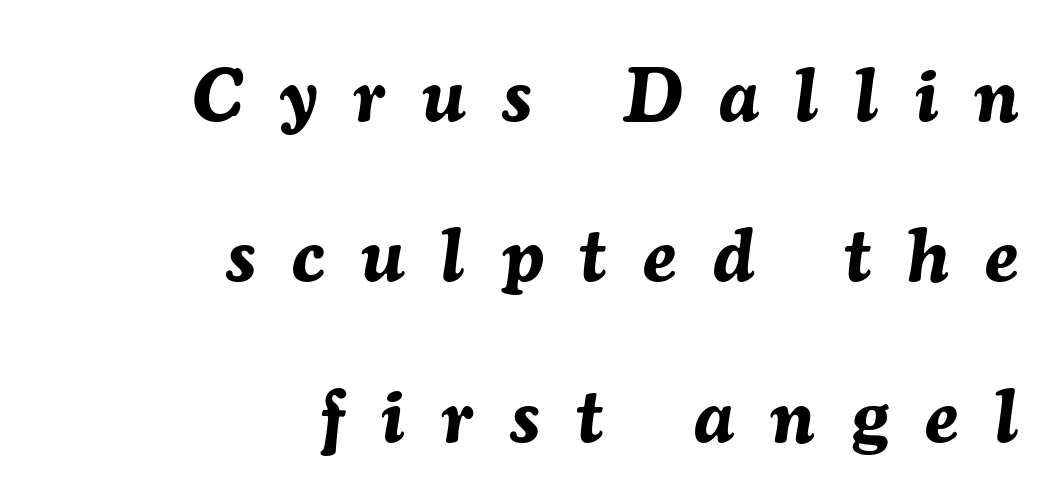
Italic? Definitely — the glyphs are oblique. This is heavy type, rendered in bold. What's the leading like? Stretched, with rows far apart. Typeset ragged left — the right edge is the straight one. This sample has the flowing, uneven cadence of proportional lettering. A clean baseline with only descenders dipping below it.
